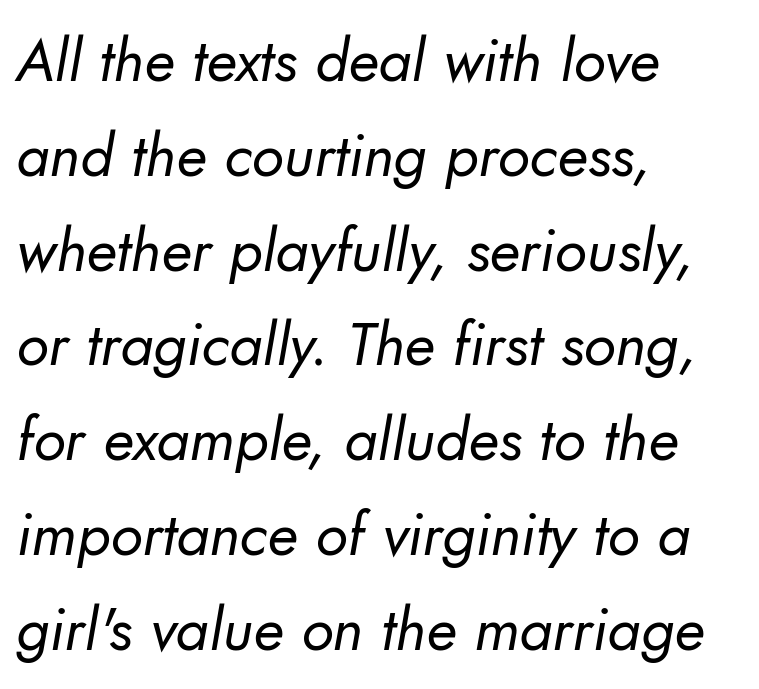
Q: Is the text bold? A: No.
Q: Is the typeface a serif or a sans-serif typeface? A: Sans-serif.
Q: Is the text underlined? A: No.
Q: How is the paragraph aligned? A: Left-aligned.
Q: Is the spacing between letters normal or unusually wide? A: Normal.
Q: Is the spacing between lines tight, normal or loose? A: Normal.
Q: Width (condensed, normal, or wide)? A: Normal.
Q: Stroke contrast? A: Low.
Q: x-height? A: Small.
Q: Monospaced? A: No.
